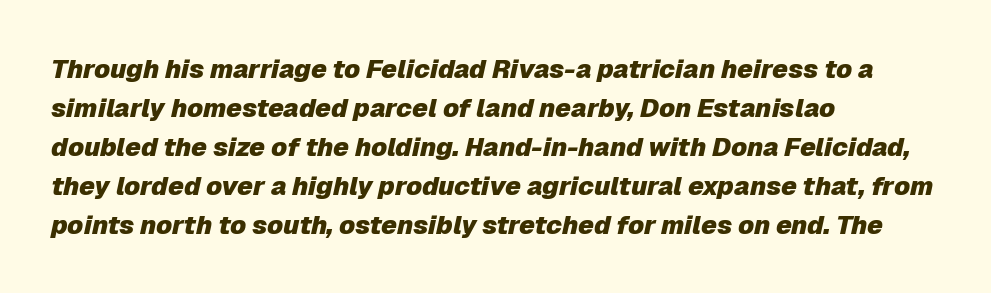
The image shows 26 px bold type, italic (leaning right); set left-aligned, normal line spacing (1.5x), normal letter spacing, not underlined.
